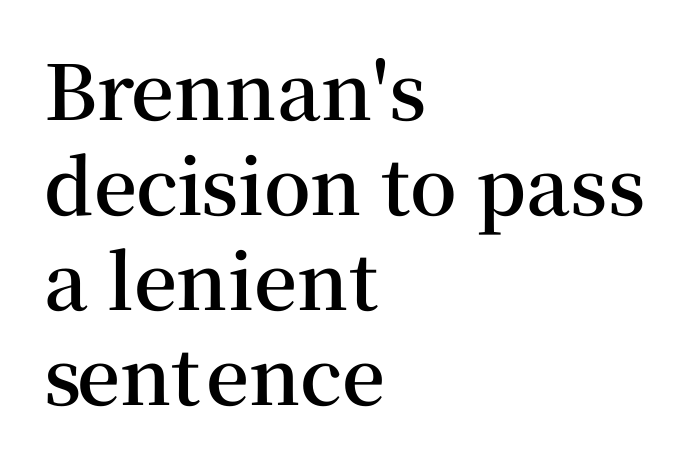
{"serif": "yes", "italic": "no", "bold": "semi", "weight": "semibold", "width": "normal", "stroke_contrast": "medium", "x_height": "medium", "monospaced": "no", "underline": "no", "align": "left", "line_spacing": "normal", "line_spacing_ratio": 1.25, "letter_spacing": "normal", "letter_spacing_em": 0.0, "glyph_px": 76}
